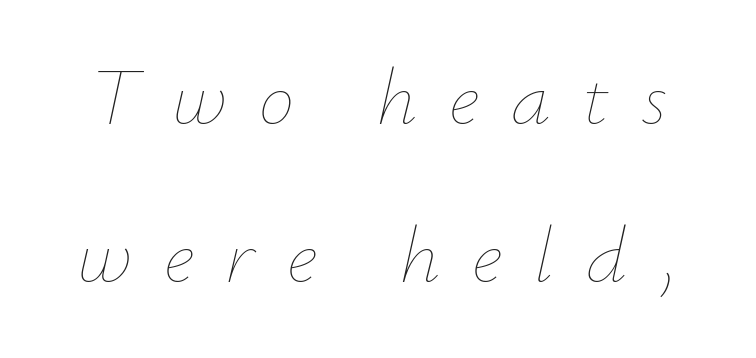
Has an underline been added? It has not. The weight would be labelled regular, book, light, or lighter still. When letters slant like this, we call the style italic. The rendering inserts visible extra space after every character. Successive baselines arrive slowly, with a big drop between each. You could not count columns in this text — the font is proportionally spaced.
